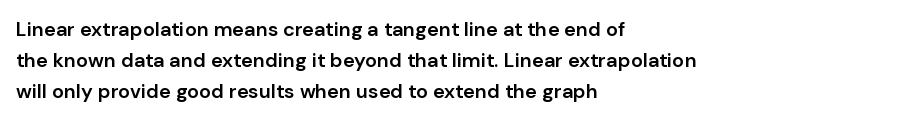
The image shows 20 px text type, upright; set left-aligned, normal line spacing (1.56x), normal letter spacing, not underlined.
